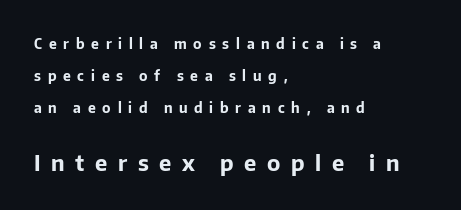
{"italic": "no", "bold": "yes", "underline": "no", "align": "left", "line_spacing": "loose", "line_spacing_ratio": 2.29, "letter_spacing": "wide", "letter_spacing_em": 0.48, "larger_block": "second", "size_ratio": 1.57, "glyph_px": 22}
